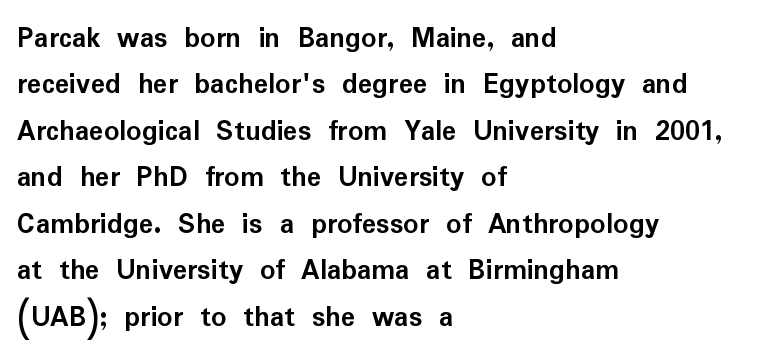
The strip under each line holds only bare page. The type is set solid horizontally, with unmodified tracking. Letterform terminals end flat and unadorned throughout the passage. These lines were composed using upright roman letters. Horizontally, the lines are justified to the leading edge only.
